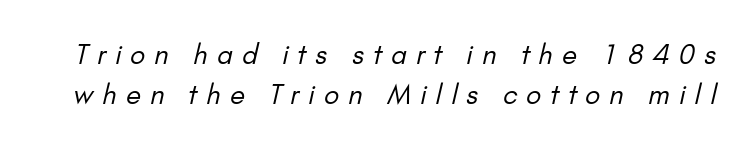
Leading: standard. The letterforms sit at book weight or below. Substantial extra tracking has been applied to these lines. Rule under the text: the space is simply empty.
